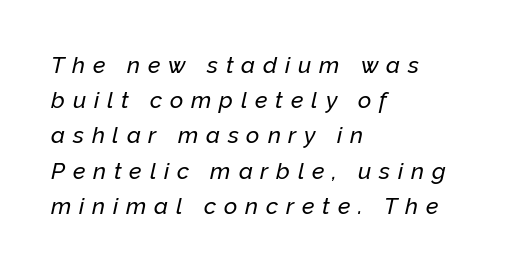
Q: Is the text italic (slanted)? A: Yes, it leans right by about 12 degrees.
Q: Is the text underlined? A: No.
Q: How is the paragraph aligned? A: Left-aligned.
Q: Is the spacing between letters normal or unusually wide? A: Unusually wide.
Q: Is the spacing between lines tight, normal or loose? A: Normal.
